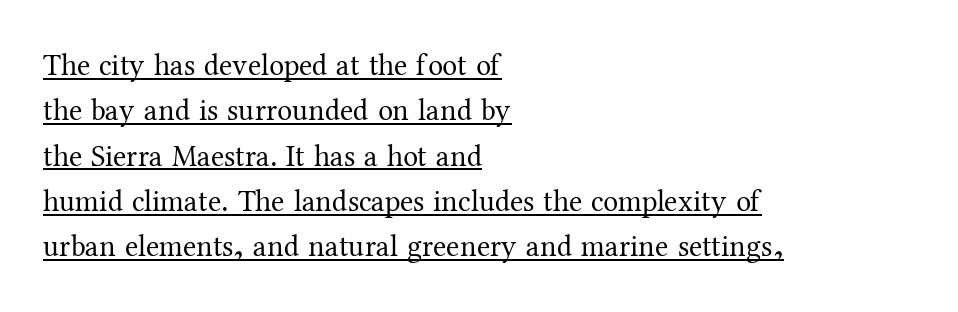
Q: Is the text bold? A: No.
Q: Is the text italic (slanted)? A: No, it is upright.
Q: Is the typeface a serif or a sans-serif typeface? A: Serif.
Q: Is the text underlined? A: Yes.
Q: How is the paragraph aligned? A: Left-aligned.
Q: Is the spacing between letters normal or unusually wide? A: Normal.
Q: Is the spacing between lines tight, normal or loose? A: Normal.
Q: Width (condensed, normal, or wide)? A: Normal.
Q: Stroke contrast? A: Medium.
Q: x-height? A: Medium.
Q: Monospaced? A: No.
